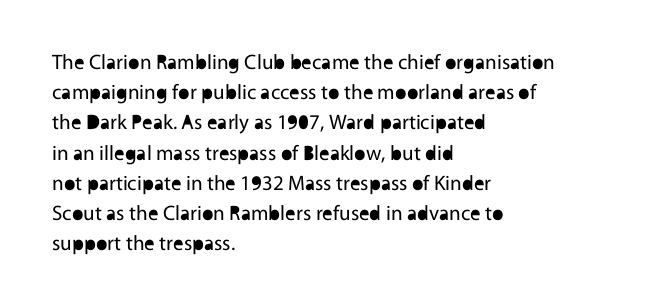
{"italic": "no", "bold": "no", "underline": "no", "align": "left", "line_spacing": "normal", "line_spacing_ratio": 1.44, "letter_spacing": "normal", "letter_spacing_em": 0.0, "glyph_px": 21}
